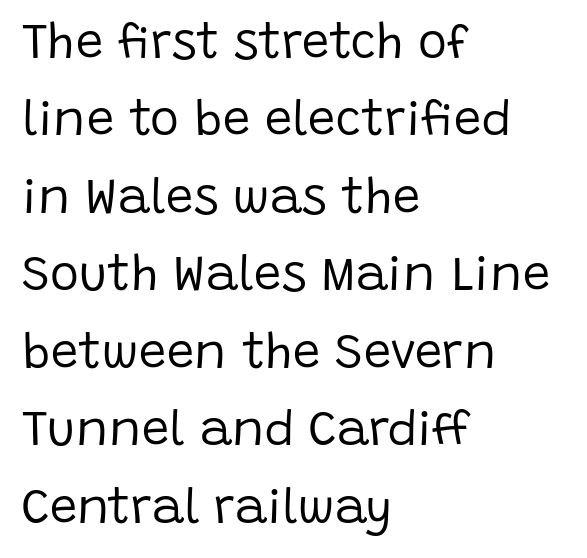
The image shows 49 px regular-weight sans-serif type, upright; set left-aligned, normal line spacing (1.58x), normal letter spacing, not underlined; low stroke contrast and a large x-height.
